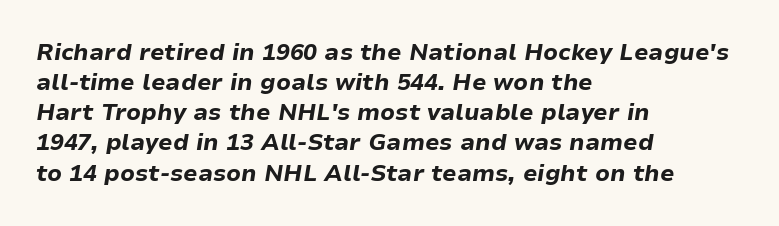
Has an underline been added? It has not. This sample uses plain, unmodified letter spacing. Notice how the passage keeps a crisp vertical edge on the left only. Heavy, bold letterforms. Yep, that's italic — everything's leaning. Normally led — the rows are evenly, conventionally spaced.
